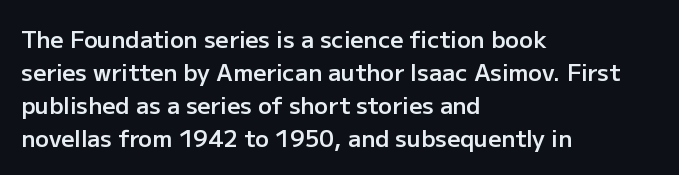
{"italic": "no", "bold": "semi", "underline": "no", "align": "left", "line_spacing": "normal", "line_spacing_ratio": 1.43, "letter_spacing": "normal", "letter_spacing_em": 0.0, "glyph_px": 23}
